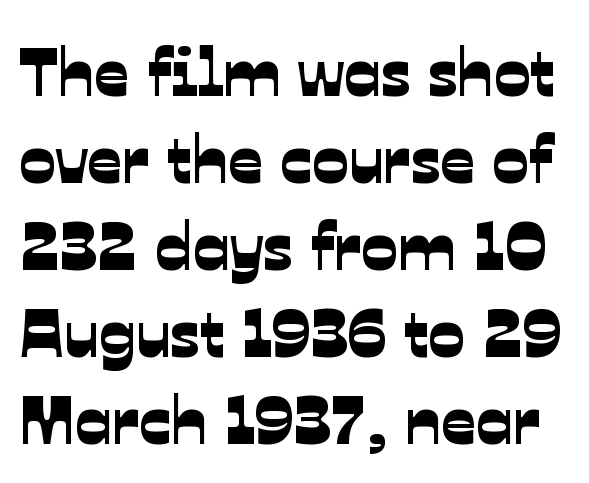
The image shows 68 px sans-serif type; set normal line spacing (1.28x), normal letter spacing, not underlined; low stroke contrast and a medium x-height.
